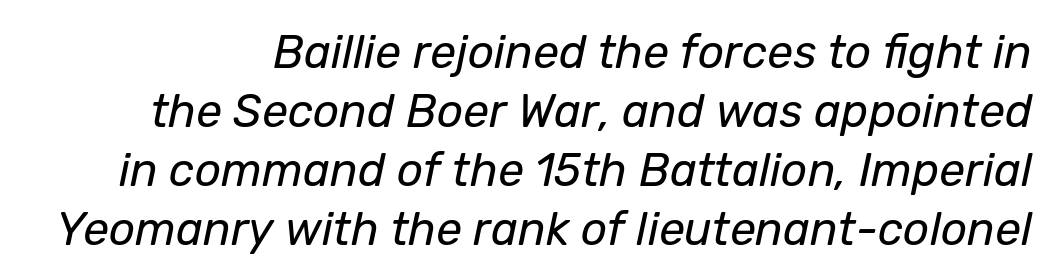
Q: Is the text bold? A: No.
Q: Is the text italic (slanted)? A: Yes, it leans right by about 12 degrees.
Q: Is the text underlined? A: No.
Q: Is the spacing between letters normal or unusually wide? A: Normal.
Q: Is the spacing between lines tight, normal or loose? A: Normal.
Q: Width (condensed, normal, or wide)? A: Normal.
Q: Stroke contrast? A: Low.
Q: x-height? A: Medium.
Q: Monospaced? A: No.
